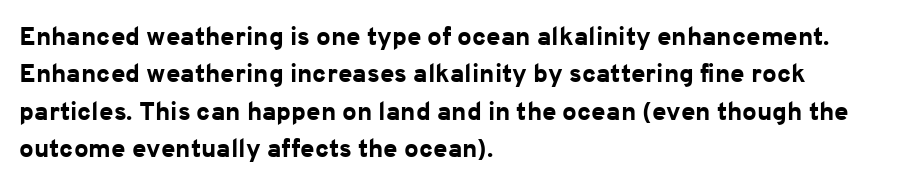
The image shows 26 px bold type, upright; set left-aligned, normal line spacing (1.44x), normal letter spacing, not underlined.
